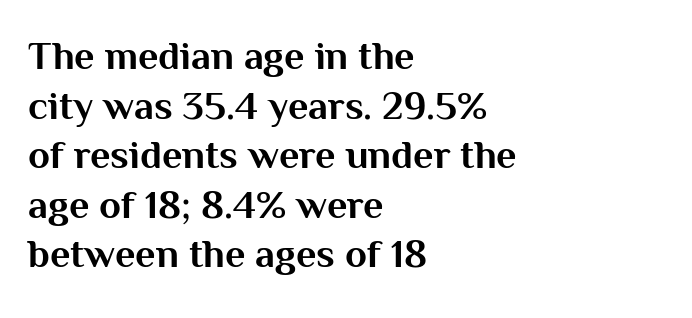
Q: Is the text bold? A: Yes.
Q: Is the text italic (slanted)? A: No, it is upright.
Q: Is the typeface a serif or a sans-serif typeface? A: Sans-serif.
Q: Is the text underlined? A: No.
Q: How is the paragraph aligned? A: Left-aligned.
Q: Is the spacing between letters normal or unusually wide? A: Normal.
Q: Width (condensed, normal, or wide)? A: Normal.
Q: Stroke contrast? A: Medium.
Q: x-height? A: Medium.
Q: Monospaced? A: No.
